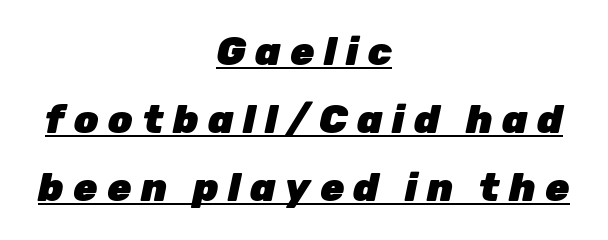
The image shows 39 px heavy type, italic (leaning right); set centered, line spacing 1.75x, unusually wide letter spacing (+0.24 em), underlined; low stroke contrast and a medium x-height.
